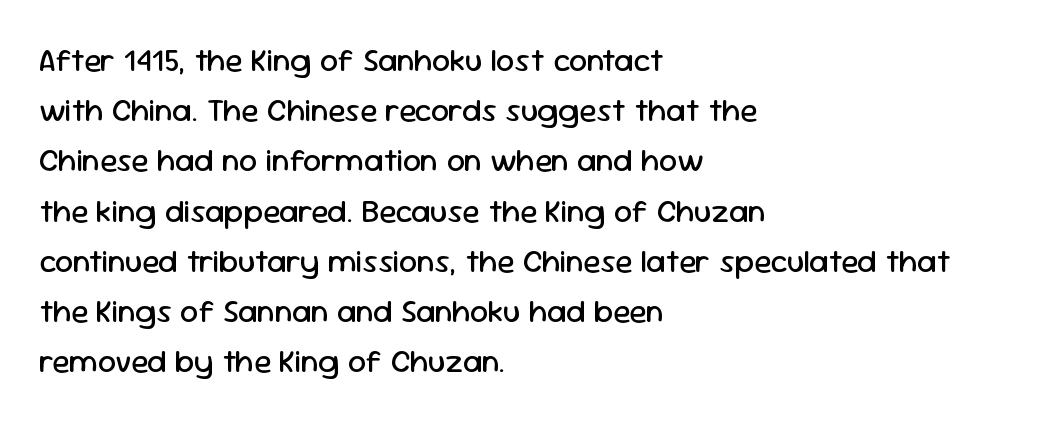
Q: Is the text bold? A: No.
Q: Is the text italic (slanted)? A: No, it is upright.
Q: Is the typeface a serif or a sans-serif typeface? A: Sans-serif.
Q: Is the text underlined? A: No.
Q: How is the paragraph aligned? A: Left-aligned.
Q: Is the spacing between letters normal or unusually wide? A: Normal.
Q: Is the spacing between lines tight, normal or loose? A: Normal.
Q: Width (condensed, normal, or wide)? A: Normal.
Q: Stroke contrast? A: Low.
Q: x-height? A: Medium.
Q: Monospaced? A: No.
